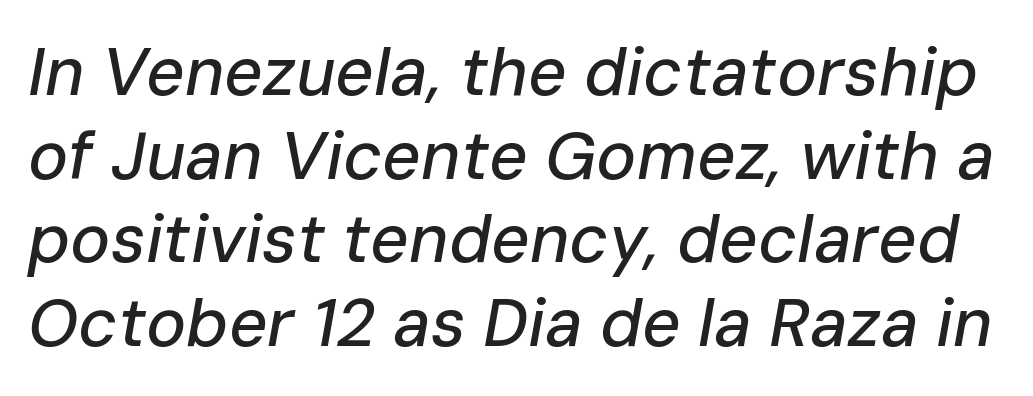
Varying glyph widths throughout — classic text-font behaviour. Descenders hang freely into open space. Italic: yes, the glyphs are oblique. The letterforms sit shoulder to shoulder at normal distance. Interline gaps are of average width in this sample.
